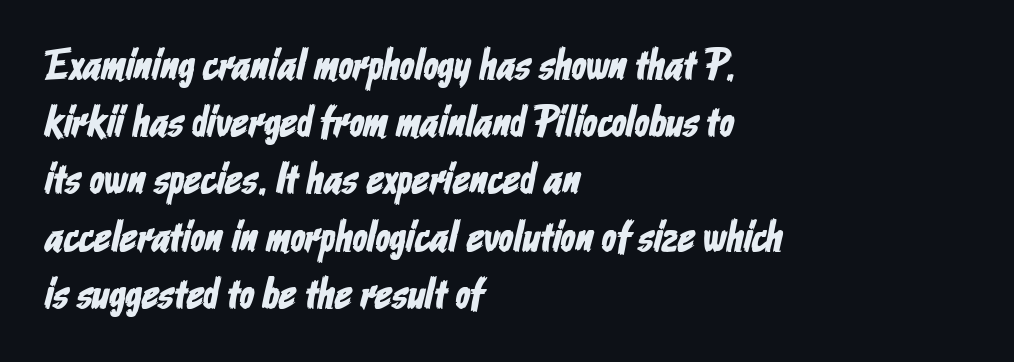
{"serif": "no", "width": "condensed", "stroke_contrast": "low", "x_height": "medium", "monospaced": "no", "underline": "no", "align": "left", "line_spacing": "normal", "line_spacing_ratio": 1.33, "letter_spacing": "normal", "letter_spacing_em": 0.0, "glyph_px": 43}
